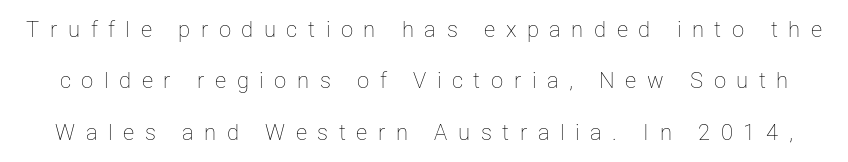
{"italic": "no", "bold": "no", "underline": "no", "line_spacing": "loose", "line_spacing_ratio": 2.33, "letter_spacing": "wide", "letter_spacing_em": 0.48, "glyph_px": 22}
